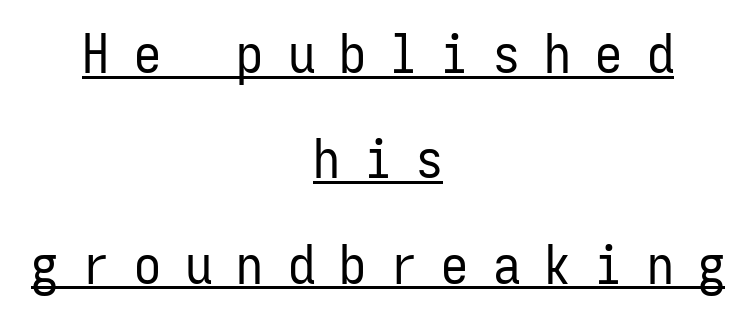
Q: Is the text bold? A: No.
Q: Is the text italic (slanted)? A: No, it is upright.
Q: Is the typeface a serif or a sans-serif typeface? A: Sans-serif.
Q: Is the text underlined? A: Yes.
Q: How is the paragraph aligned? A: Centered.
Q: Is the spacing between letters normal or unusually wide? A: Unusually wide.
Q: Is the spacing between lines tight, normal or loose? A: Loose.
Q: Width (condensed, normal, or wide)? A: Condensed.
Q: Stroke contrast? A: Low.
Q: x-height? A: Medium.
Q: Monospaced? A: Yes.
